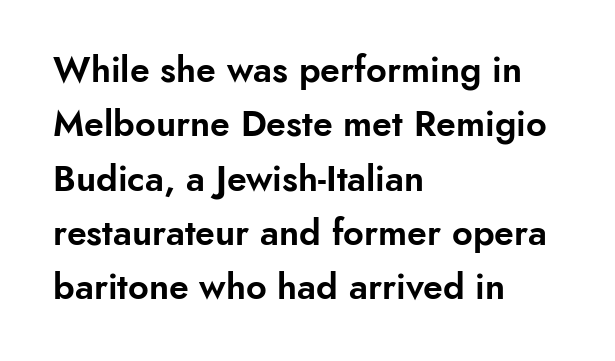
Varying glyph widths throughout — classic text-font behaviour. It's the straight-up-and-down kind of type. A bare baseline throughout the passage. This rendering leaves character spacing at its baseline value.
